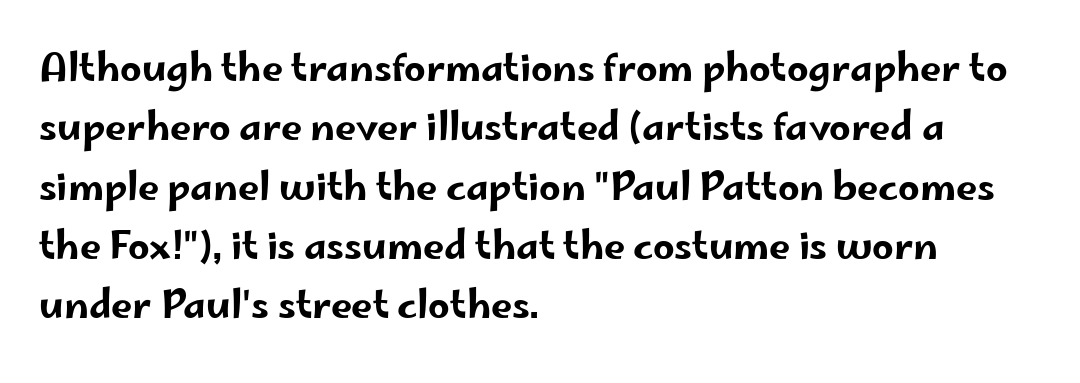
Do the letters lean? They stand straight. A typesetter would call this proportional, since set widths differ per character. This is sans-serif lettering, the kind often seen on screens and signage. The foot of each line stays bare and open. Letter spacing: default. A classic flush-left, rag-right setting is used for this passage.
